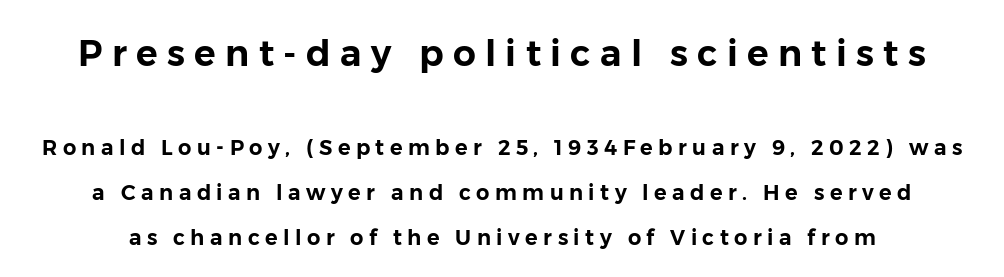
The passage shown is not underscored anywhere. Tracking here is generous; glyphs stand well apart from one another. This rendering employs a face without finishing strokes, i.e., a sans-serif. Compare the two chunks: the upper has the greater cap height.
